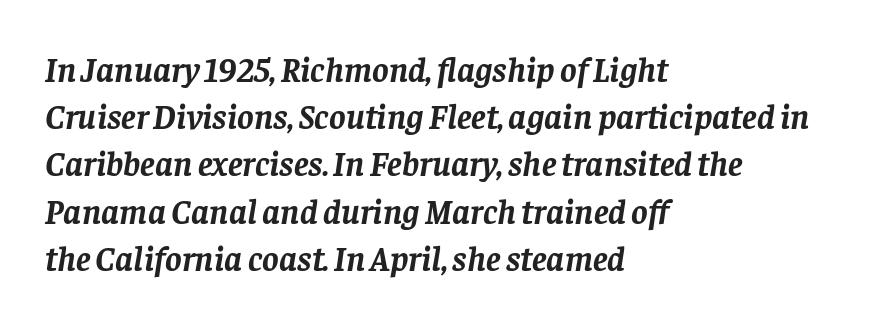
Nobody drew a line under any word here. A typesetter would label this face a serif. Visually the block forms a straight wall on the left and a jagged coastline on the right. The passage shown is emphatically bold.
